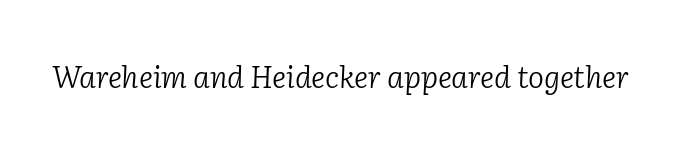
The rendering uses natural spacing where letterforms have individual widths. The weight would be labelled regular, book, light, or lighter still. This rendering leaves character spacing at its baseline value. The type family on display is of the serif kind. Bare-footed words on every line.
